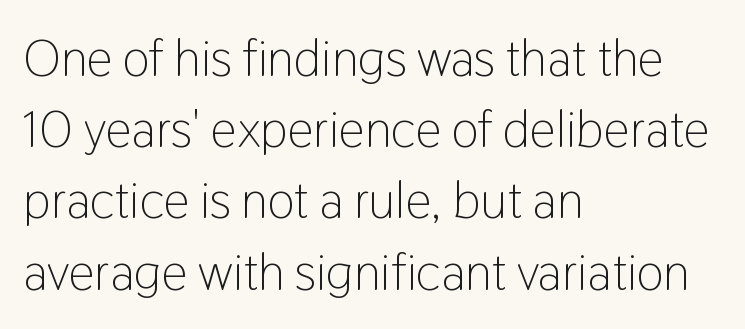
The block of text has a typical density, with ordinary space between rows. Serif or sans? Sans — the stroke terminals are bare. The axis of the letterforms is exactly vertical. Left-aligned paragraph, ragged on the right. Do the characters align in a grid? No, the font is proportional.
